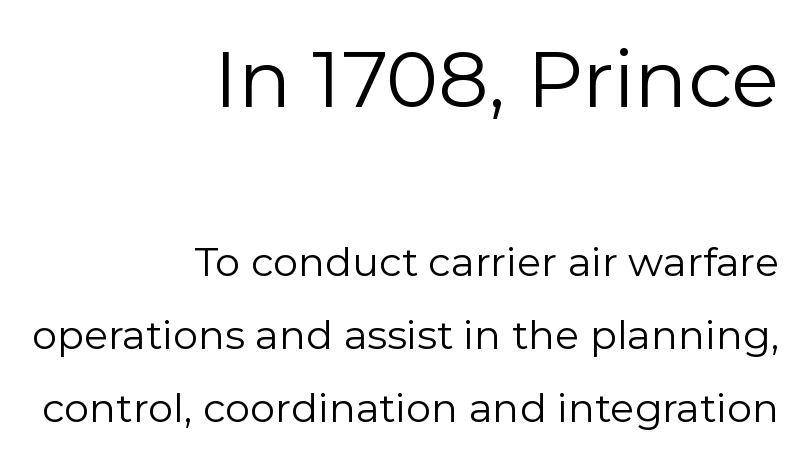
Q: Is the text bold? A: No.
Q: Is the text italic (slanted)? A: No, it is upright.
Q: Is the typeface a serif or a sans-serif typeface? A: Sans-serif.
Q: Is the text underlined? A: No.
Q: How is the paragraph aligned? A: Right-aligned.
Q: Is the spacing between letters normal or unusually wide? A: Normal.
Q: Which block of text is set in a larger size, the first (top) or the second (bottom)? A: The first (top) one.
Q: Width (condensed, normal, or wide)? A: Normal.
Q: Stroke contrast? A: Low.
Q: x-height? A: Medium.
Q: Monospaced? A: No.
